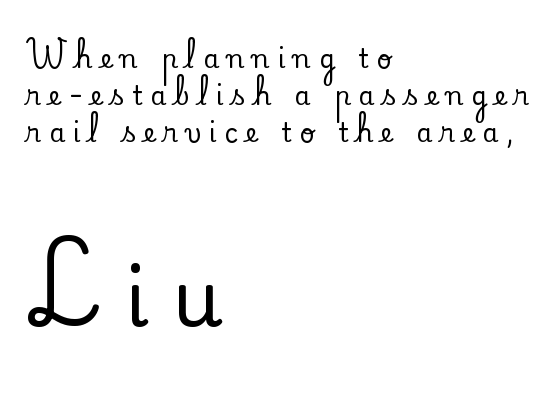
Each letter's strokes conclude with small projecting serifs. What's the leading like? Ordinary, nothing unusual. Vertical strokes here are truly vertical. Glance below the letters and you will spot only blank space. Varying glyph widths throughout — classic text-font behaviour.
